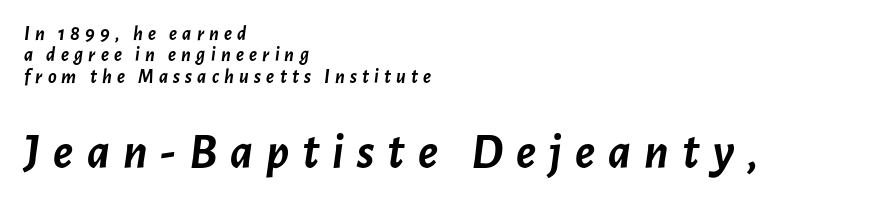
Q: Is the text bold? A: Yes.
Q: Is the text italic (slanted)? A: Yes, it leans right by about 7 degrees.
Q: Is the text underlined? A: No.
Q: How is the paragraph aligned? A: Left-aligned.
Q: Is the spacing between letters normal or unusually wide? A: Unusually wide.
Q: Is the spacing between lines tight, normal or loose? A: Tight.
Q: Which block of text is set in a larger size, the first (top) or the second (bottom)? A: The second (bottom) one.
Q: Width (condensed, normal, or wide)? A: Normal.
Q: Stroke contrast? A: Low.
Q: x-height? A: Medium.
Q: Monospaced? A: No.
